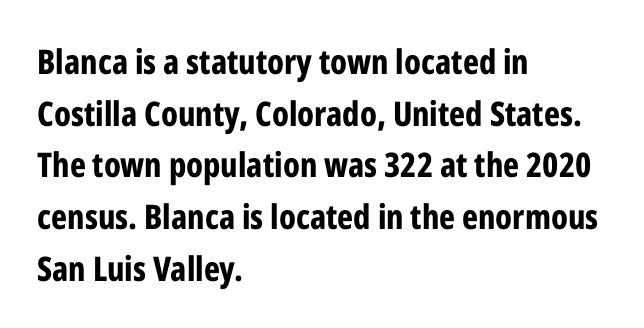
{"serif": "no", "italic": "no", "bold": "yes", "weight": "bold", "width": "condensed", "stroke_contrast": "low", "x_height": "medium", "monospaced": "no", "underline": "no", "align": "left", "line_spacing": "normal", "line_spacing_ratio": 1.52, "letter_spacing": "normal", "letter_spacing_em": 0.0, "glyph_px": 34}
